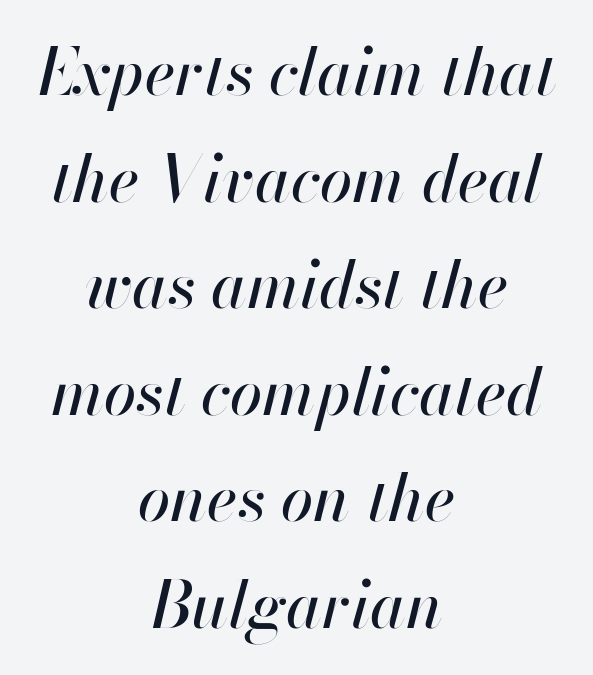
The image shows 65 px text type, italic (leaning right); set centered, normal line spacing (1.64x), normal letter spacing, not underlined; high stroke contrast and a small x-height.
